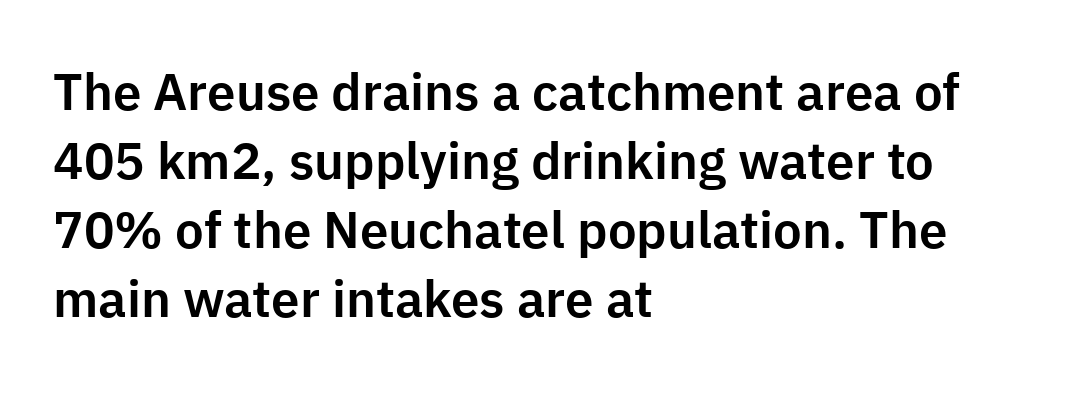
Q: Is the text italic (slanted)? A: No, it is upright.
Q: Is the typeface a serif or a sans-serif typeface? A: Sans-serif.
Q: Is the text underlined? A: No.
Q: How is the paragraph aligned? A: Left-aligned.
Q: Is the spacing between letters normal or unusually wide? A: Normal.
Q: Is the spacing between lines tight, normal or loose? A: Normal.
Q: Width (condensed, normal, or wide)? A: Normal.
Q: Stroke contrast? A: Low.
Q: x-height? A: Medium.
Q: Monospaced? A: No.
